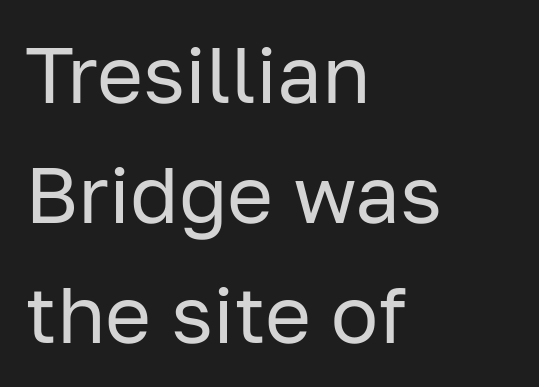
Nothing sits at the stroke ends, so this counts as sans-serif. This reads as an unemphasized weight, regular at the heaviest. Type without underlining. No italicization has been applied; the sample stays upright. The horizontal fit of the characters is conventional and even. Where is the straight margin? On the left.
